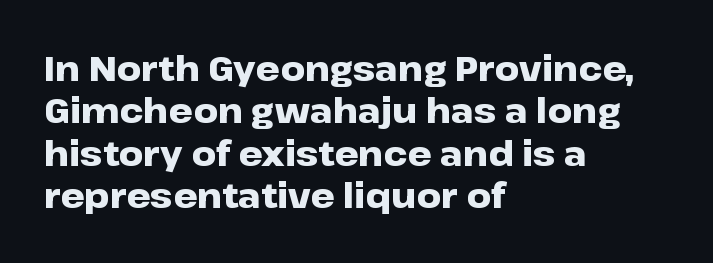
The image shows 34 px heavy, wide sans-serif type, upright; set left-aligned, normal line spacing (1.25x), normal letter spacing, not underlined; low stroke contrast and a medium x-height.
